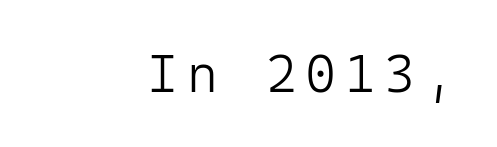
Q: Is the text bold? A: No.
Q: Is the text italic (slanted)? A: No, it is upright.
Q: Is the typeface a serif or a sans-serif typeface? A: Sans-serif.
Q: Is the text underlined? A: No.
Q: How is the paragraph aligned? A: Right-aligned.
Q: Width (condensed, normal, or wide)? A: Normal.
Q: Stroke contrast? A: Low.
Q: x-height? A: Medium.
